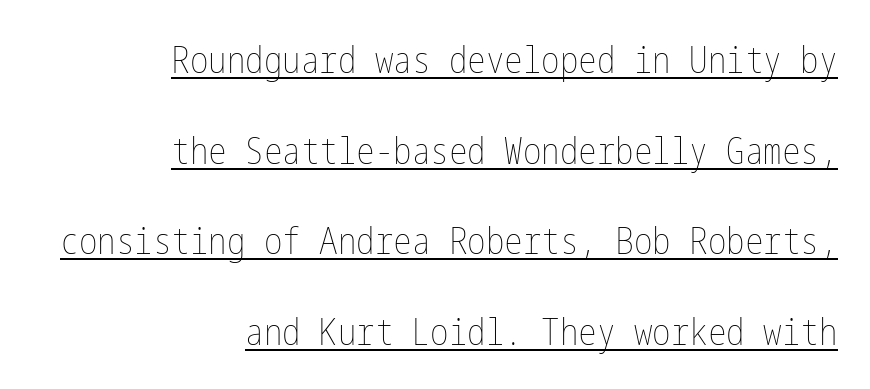
The image shows 37 px thin, condensed type, upright; set right-aligned, loose line spacing (2.45x), normal letter spacing, underlined; low stroke contrast and a medium x-height.
